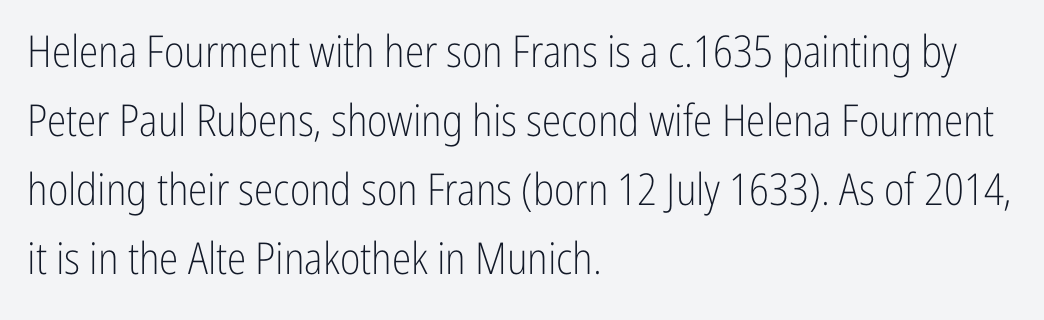
The image shows 44 px light, condensed sans-serif type, upright; set left-aligned, normal line spacing (1.57x), normal letter spacing, not underlined; low stroke contrast and a medium x-height.
